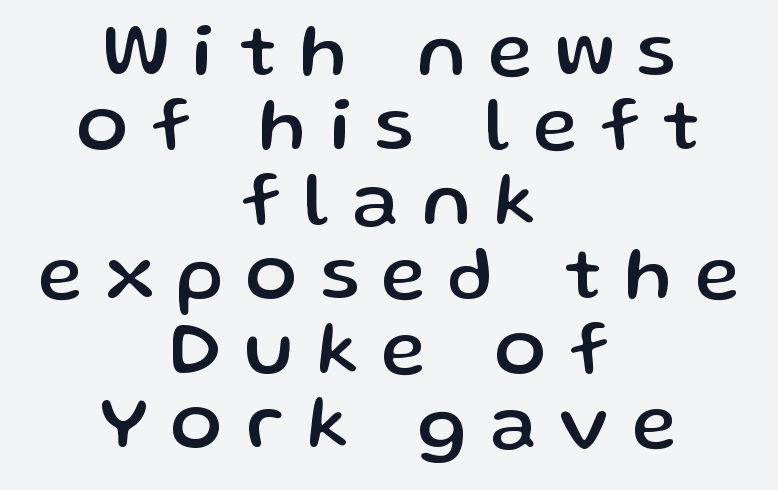
{"serif": "no", "italic": "no", "width": "normal", "stroke_contrast": "low", "x_height": "medium", "monospaced": "no", "underline": "no", "align": "center", "line_spacing": "tight", "line_spacing_ratio": 0.98, "letter_spacing": "wide", "letter_spacing_em": 0.31, "glyph_px": 76}
